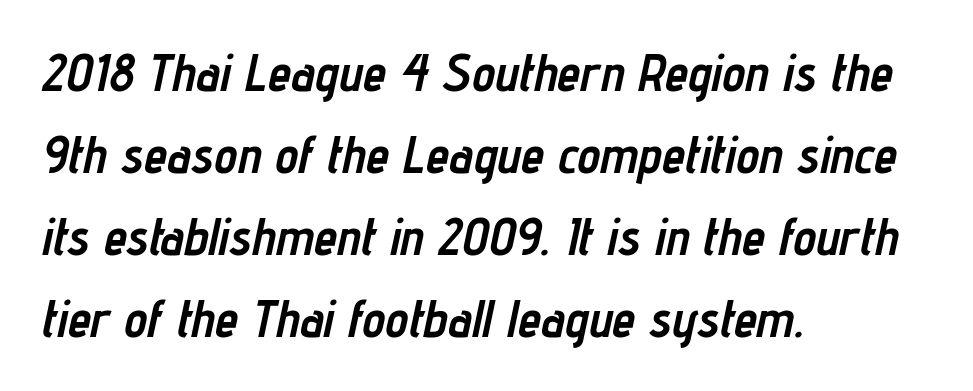
Q: Is the text bold? A: Yes.
Q: Is the text italic (slanted)? A: Yes, it leans right by about 12 degrees.
Q: Is the text underlined? A: No.
Q: How is the paragraph aligned? A: Left-aligned.
Q: Is the spacing between letters normal or unusually wide? A: Normal.
Q: Is the spacing between lines tight, normal or loose? A: Normal.
Q: Width (condensed, normal, or wide)? A: Condensed.
Q: Stroke contrast? A: Low.
Q: x-height? A: Medium.
Q: Monospaced? A: No.
